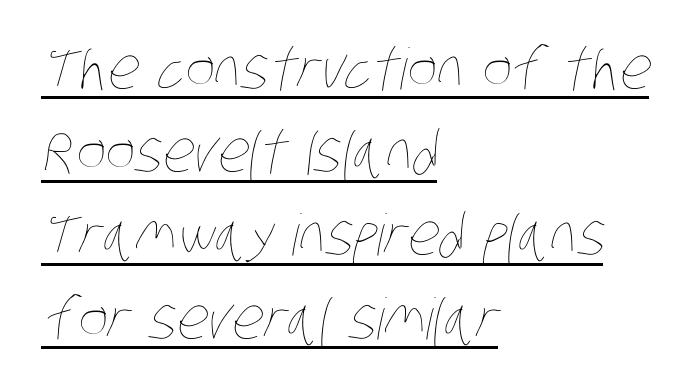
Is the letter spacing exaggerated? No — it looks like the ordinary default. Is this a fixed-width face? No — the glyphs have proportional, varying widths. These glyphs show unthickened strokes, regular width or finer. Baseline-to-baseline distance is the conventional proportion of letter height. You can see a thin bar hugging the bottom of the glyphs. Line beginnings align vertically; line endings do not.
